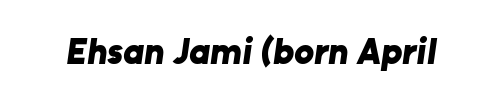
{"serif": "no", "bold": "yes", "weight": "bold", "width": "normal", "stroke_contrast": "low", "x_height": "medium", "monospaced": "no", "underline": "no", "letter_spacing": "normal", "letter_spacing_em": 0.0, "glyph_px": 37}
